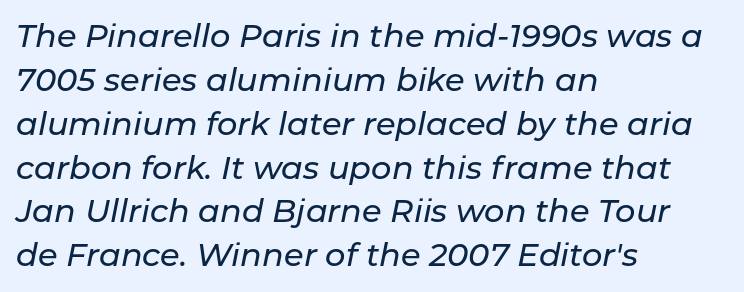
The image shows 32 px text type, italic (leaning right); set left-aligned, normal line spacing (1.37x), normal letter spacing, not underlined; low stroke contrast and a medium x-height.
